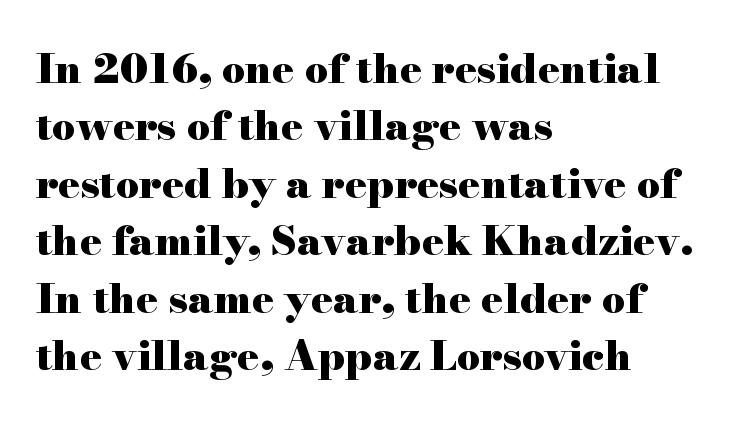
The passage is arranged the way most books set body copy — flush left. Upright lettering throughout. Regarding serifs, this sample has them. These lines are rendered in a variable-pitch font. This block has exactly the height ordinary leading produces.
